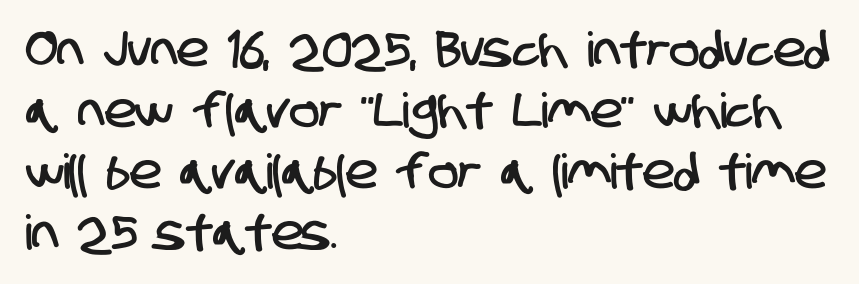
The image shows 48 px condensed sans-serif type; set left-aligned, normal line spacing (1.27x), normal letter spacing, not underlined; low stroke contrast and a large x-height.
